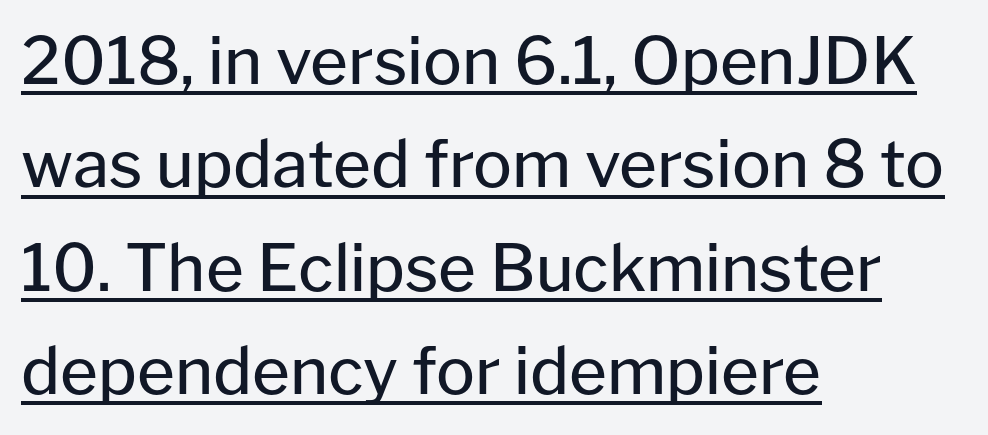
The passage shown is underscored from start to finish. Regarding leading, the lines here are spaced in the standard way. Glyph-to-glyph distance matches everyday printed text. The lines in this sample share a left origin and differ only in where they stop.
